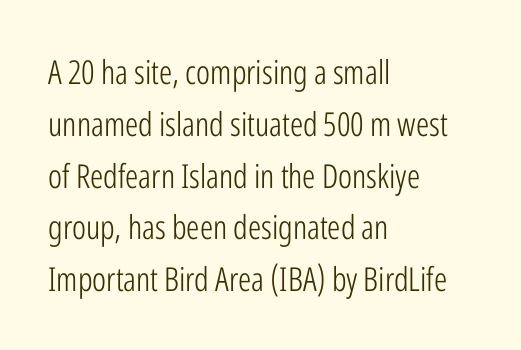
The image shows 33 px light, condensed sans-serif type, upright; set left-aligned, normal line spacing (1.57x), normal letter spacing, not underlined; low stroke contrast and a medium x-height.
